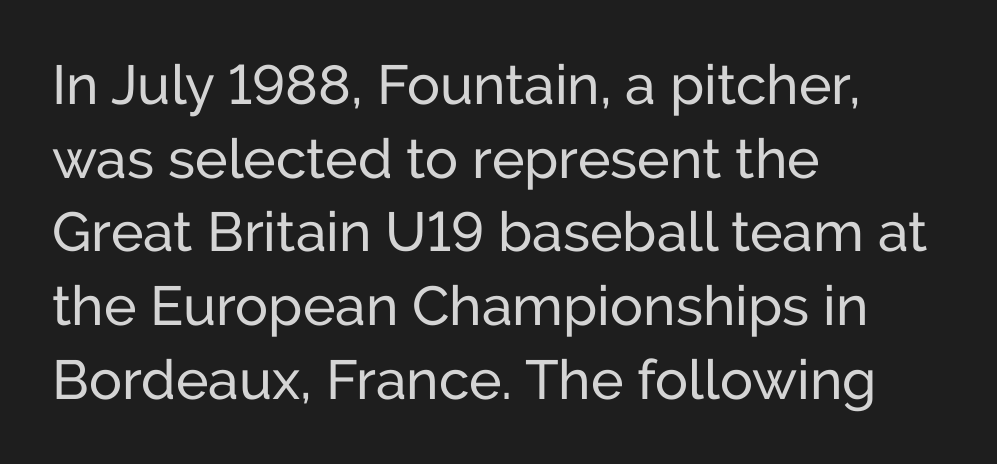
Quick note: interline space is typical. Character widths vary here, with narrow letters taking less room than wide ones. Decoration check: the copy has no underline. These lines stack with their left ends in a neat column. Serif or sans? Sans — the stroke terminals are bare. The letters look calm and open, with moderate or lighter stems.
